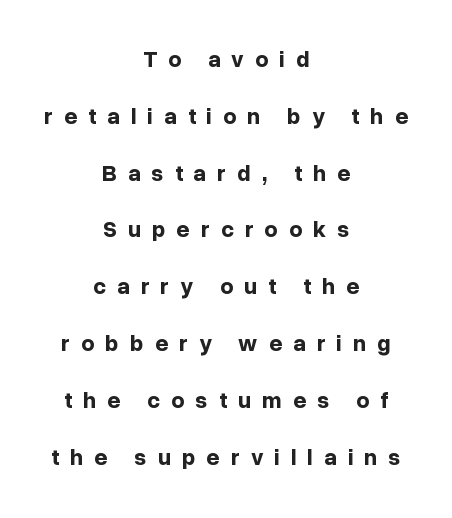
Q: Is the text bold? A: Yes.
Q: Is the text italic (slanted)? A: No, it is upright.
Q: Is the text underlined? A: No.
Q: How is the paragraph aligned? A: Centered.
Q: Is the spacing between letters normal or unusually wide? A: Unusually wide.
Q: Is the spacing between lines tight, normal or loose? A: Loose.
